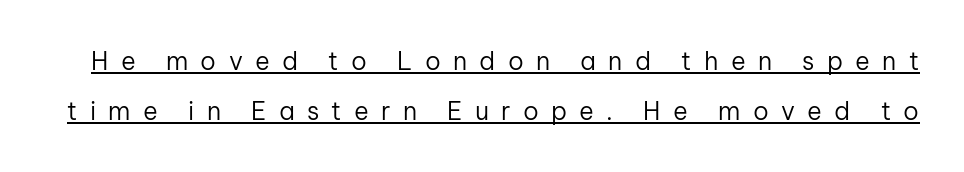
Q: Is the text bold? A: No.
Q: Is the text italic (slanted)? A: No, it is upright.
Q: Is the text underlined? A: Yes.
Q: Is the spacing between letters normal or unusually wide? A: Unusually wide.
Q: Is the spacing between lines tight, normal or loose? A: Loose.
